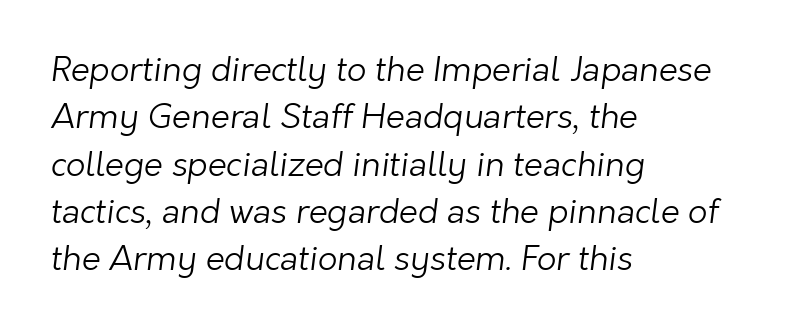
The image shows 34 px light sans-serif type; set left-aligned, normal line spacing (1.39x), normal letter spacing, not underlined; low stroke contrast and a medium x-height.
